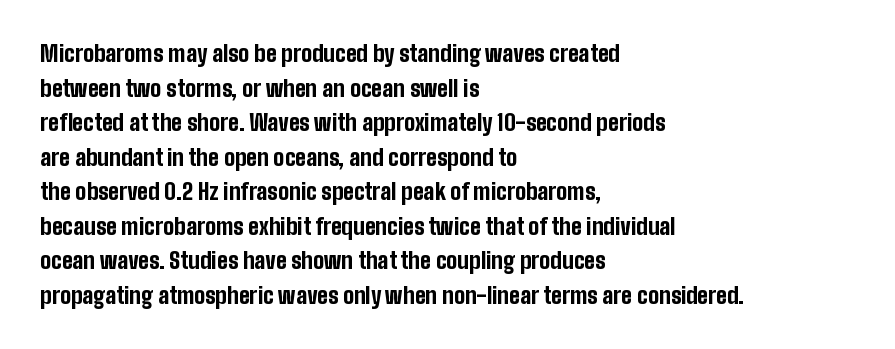
{"italic": "no", "bold": "yes", "underline": "no", "align": "left", "line_spacing": "normal", "line_spacing_ratio": 1.57, "letter_spacing": "normal", "letter_spacing_em": 0.0, "glyph_px": 22}
